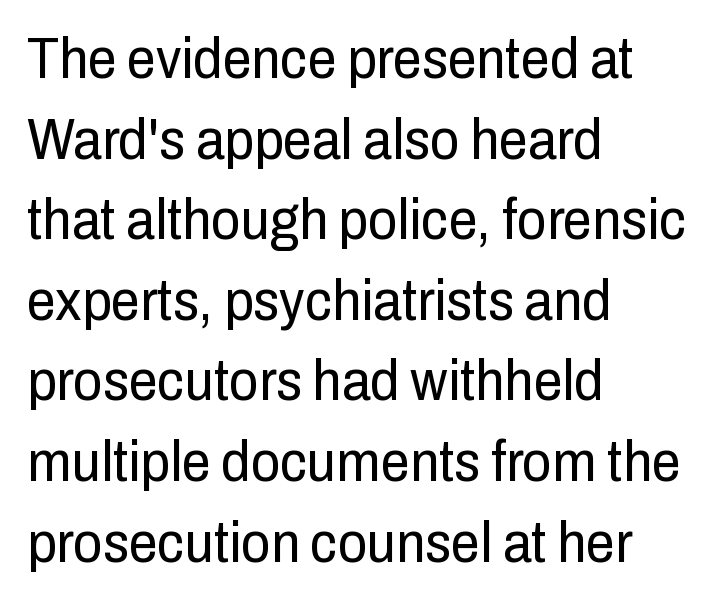
Line starts are locked; line ends wander. Posture: upright roman. Bold? No — there's no thickening of the strokes. These lines are composed in type without serifs. The letters advance in unequal steps, a hallmark of proportional type.
